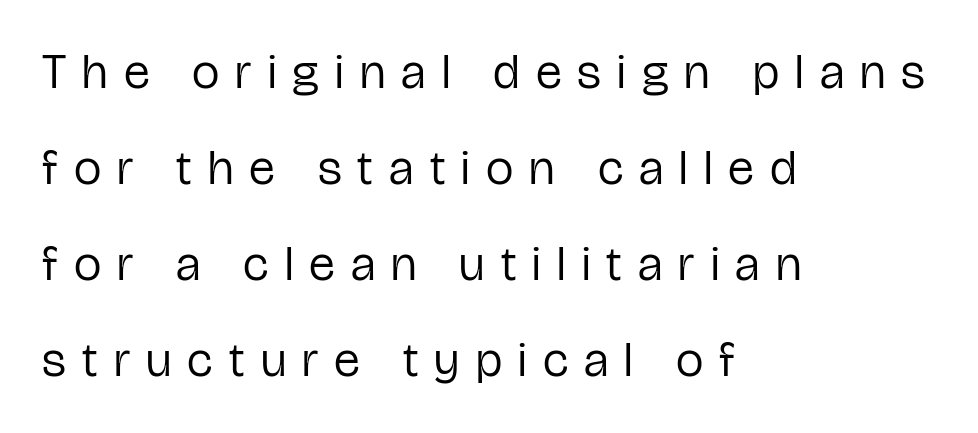
{"serif": "no", "italic": "no", "bold": "no", "weight": "regular", "width": "condensed", "stroke_contrast": "low", "x_height": "medium", "monospaced": "no", "underline": "no", "align": "left", "line_spacing": "loose", "line_spacing_ratio": 1.96, "letter_spacing": "wide", "letter_spacing_em": 0.33, "glyph_px": 49}
